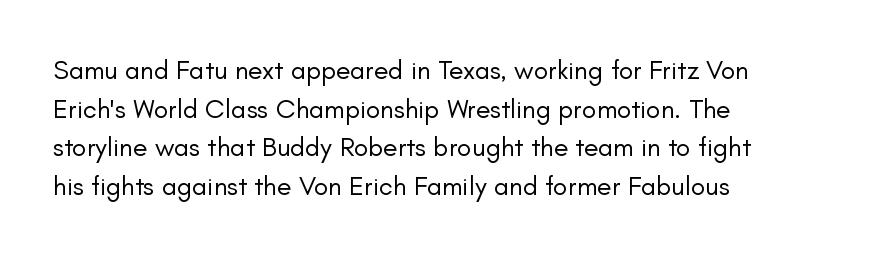
The image shows 27 px text type, upright; set left-aligned, normal line spacing (1.43x), normal letter spacing, not underlined.
